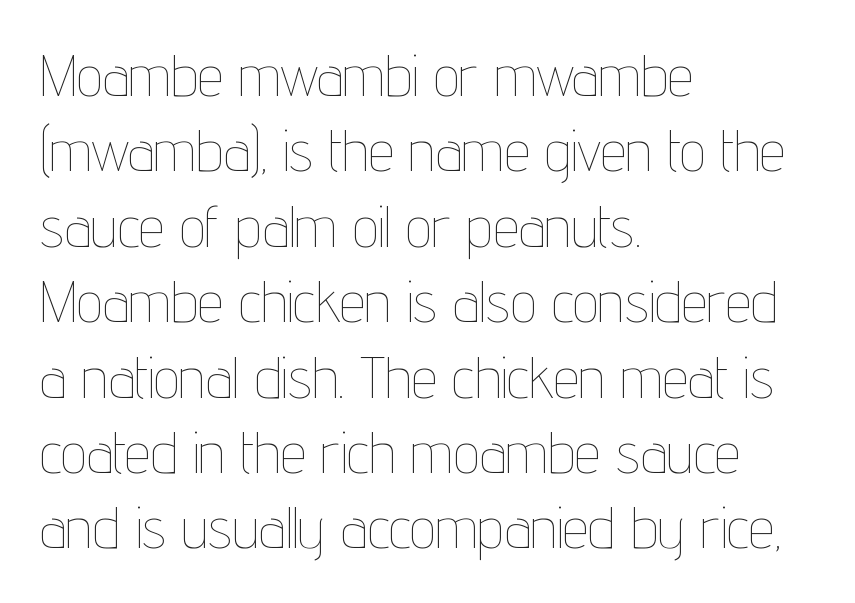
{"italic": "no", "bold": "no", "weight": "thin", "width": "condensed", "stroke_contrast": "low", "x_height": "medium", "monospaced": "no", "underline": "no", "align": "left", "line_spacing": "normal", "line_spacing_ratio": 1.3, "letter_spacing": "normal", "letter_spacing_em": 0.0, "glyph_px": 58}
